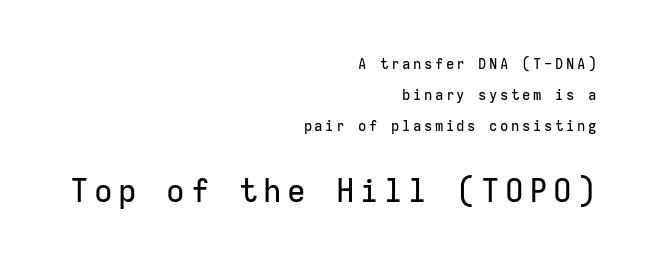
{"serif": "no", "italic": "no", "width": "normal", "stroke_contrast": "low", "x_height": "medium", "monospaced": "yes", "underline": "no", "align": "right", "line_spacing": "loose", "line_spacing_ratio": 2.2, "larger_block": "second", "size_ratio": 2.21, "glyph_px": 31}
